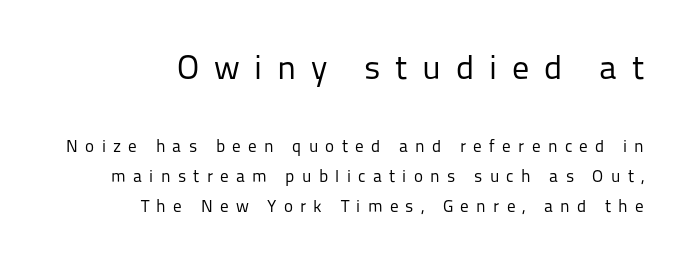
The image shows 34 px regular-weight sans-serif type, upright; set line spacing 1.74x, unusually wide letter spacing (+0.43 em), not underlined; the first (top) block is 2.0x larger; low stroke contrast and a medium x-height.
